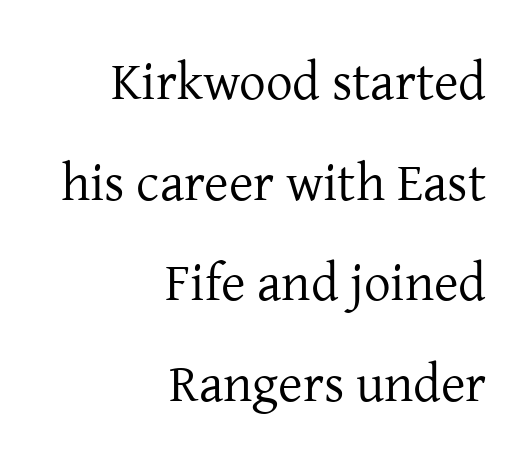
{"serif": "yes", "italic": "no", "bold": "no", "weight": "regular", "width": "normal", "stroke_contrast": "low", "x_height": "medium", "monospaced": "no", "underline": "no", "align": "right", "line_spacing": "loose", "line_spacing_ratio": 1.9, "letter_spacing": "normal", "letter_spacing_em": 0.0, "glyph_px": 53}
